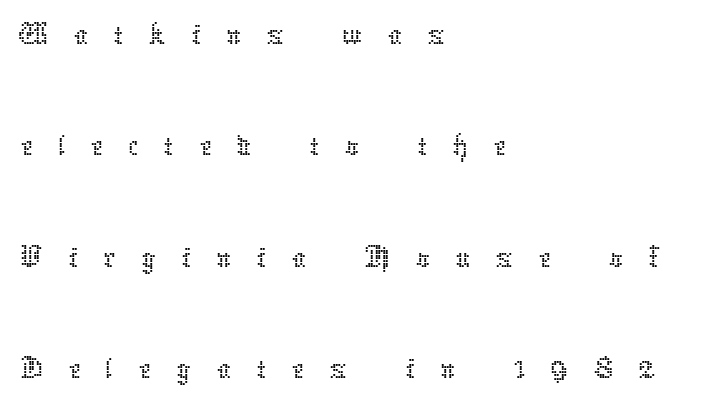
{"italic": "no", "bold": "no", "weight": "thin", "width": "normal", "stroke_contrast": "low", "x_height": "medium", "monospaced": "no", "underline": "no", "align": "left", "line_spacing": "normal", "line_spacing_ratio": 1.59, "letter_spacing": "wide", "letter_spacing_em": 0.36, "glyph_px": 70}
